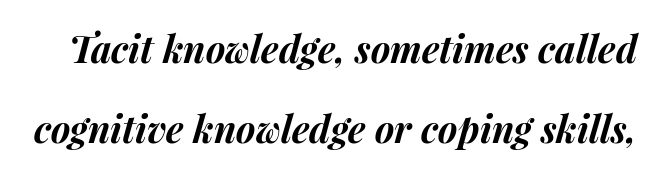
The image shows 37 px bold type, italic (leaning right); set loose line spacing (2.15x), normal letter spacing, not underlined; medium stroke contrast and a medium x-height.
